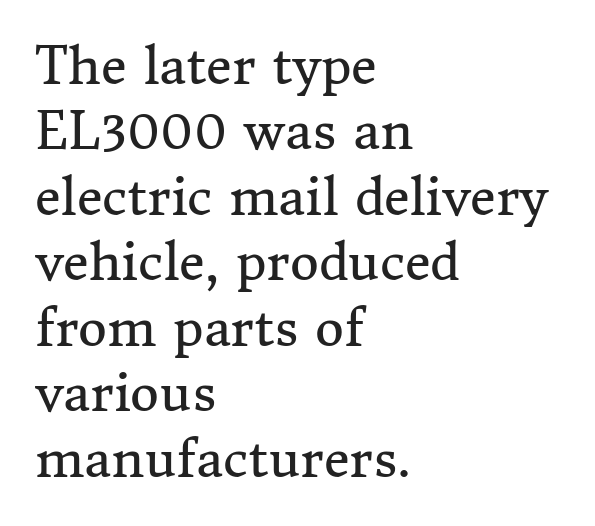
The image shows 50 px regular-weight serif type, upright; set left-aligned, normal line spacing (1.31x), normal letter spacing, not underlined; medium stroke contrast and a medium x-height.
